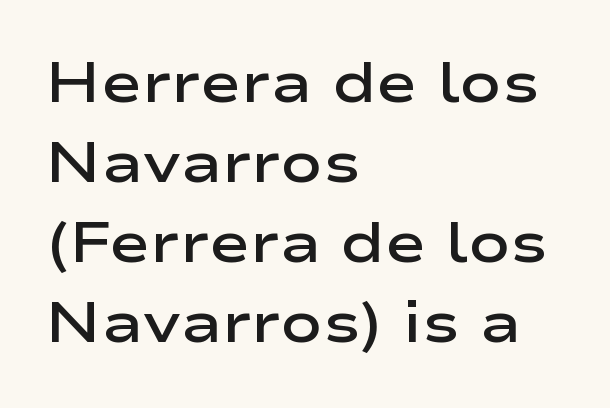
The image shows 56 px semibold, wide sans-serif type, upright; set left-aligned, normal line spacing (1.43x), normal letter spacing, not underlined; low stroke contrast and a medium x-height.
